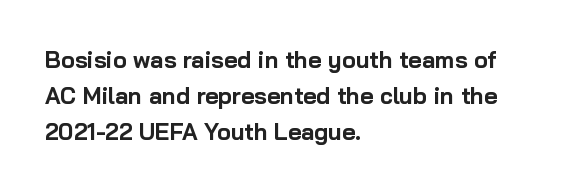
The image shows 23 px bold type, upright; set left-aligned, normal line spacing (1.57x), normal letter spacing, not underlined.
